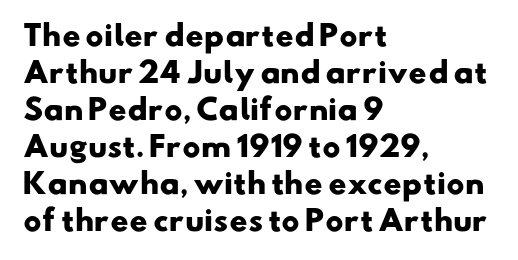
{"serif": "no", "bold": "yes", "weight": "heavy", "width": "wide", "stroke_contrast": "low", "x_height": "small", "monospaced": "no", "underline": "no", "align": "left", "line_spacing": "normal", "line_spacing_ratio": 1.32, "letter_spacing": "normal", "letter_spacing_em": 0.0, "glyph_px": 28}
